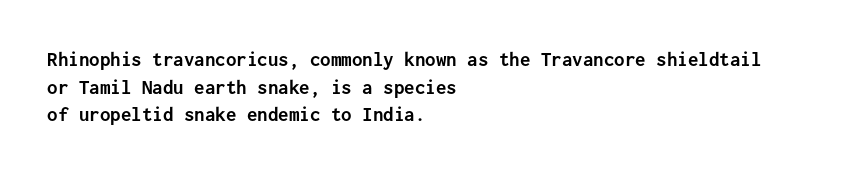
Normally led — the rows are evenly, conventionally spaced. Caption: standard tracking, unaltered. Check the space under the baseline: it is left empty. This sample is left-justified, so line endings fall wherever the words run out. These lines were composed using upright roman letters.
